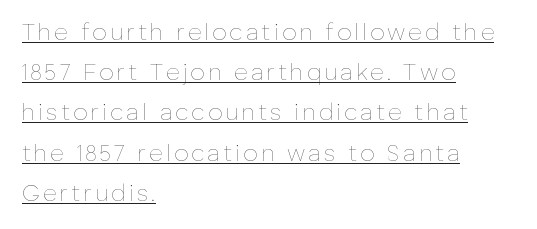
The lettering holds an erect, upright posture throughout. The ragged edge is on the right, which tells us the setting is flush left. Honestly, the underline is the first thing you notice here. Stroke mass is kept to a normal reading level or below.
